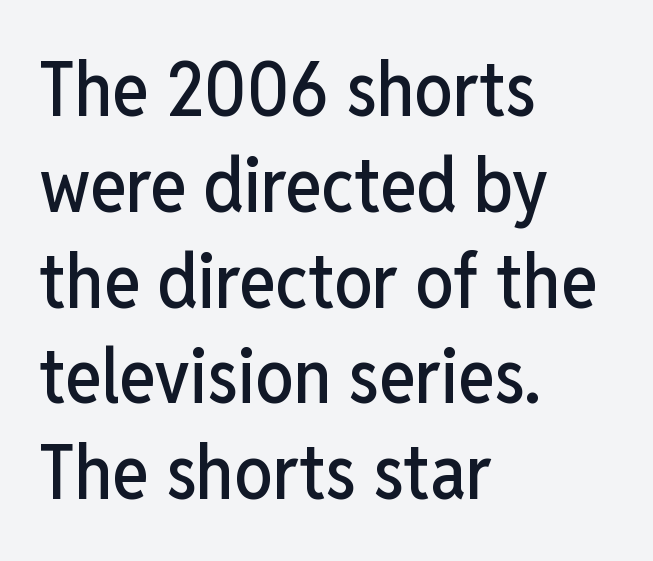
The image shows 76 px condensed sans-serif type, upright; set left-aligned, normal line spacing (1.26x), normal letter spacing, not underlined; low stroke contrast and a medium x-height.
